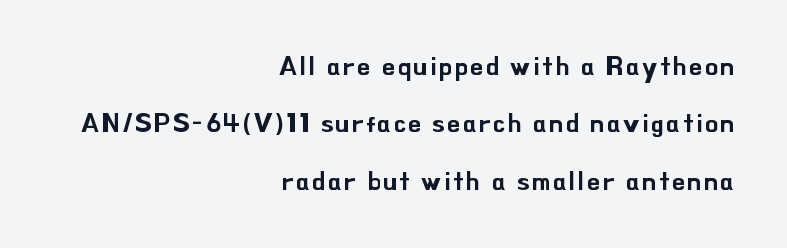
The image shows 26 px text type, upright; set right-aligned, loose line spacing (2.21x), not underlined.
